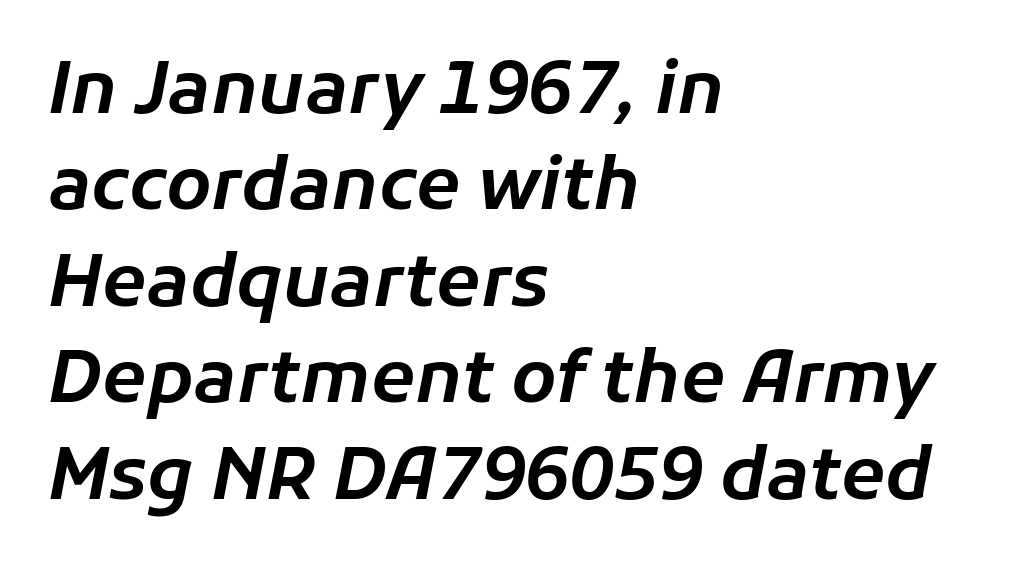
The line-height multiplier appears to be the usual default. Is the block centered? No — it sits flush against the left margin. The horizontal fit of the characters is conventional and even. Italic? Definitely — the glyphs are oblique.
